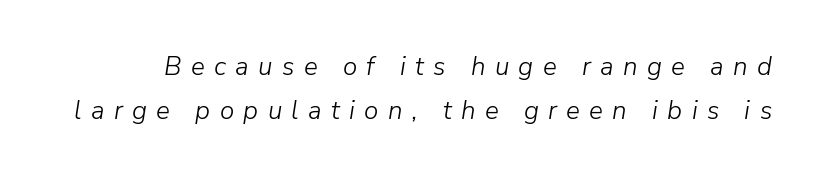
Q: Is the text bold? A: No.
Q: Is the text italic (slanted)? A: Yes, it leans right by about 9 degrees.
Q: Is the text underlined? A: No.
Q: Is the spacing between letters normal or unusually wide? A: Unusually wide.
Q: Is the spacing between lines tight, normal or loose? A: Normal.
